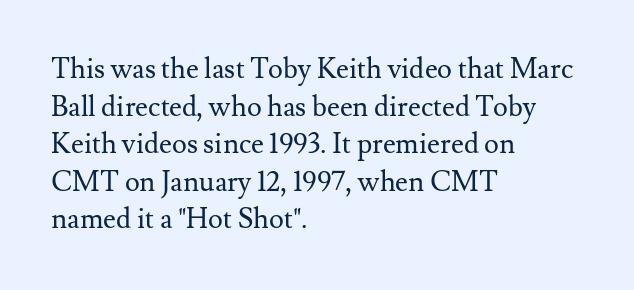
Q: Is the text bold? A: No.
Q: Is the text italic (slanted)? A: No, it is upright.
Q: Is the typeface a serif or a sans-serif typeface? A: Serif.
Q: Is the text underlined? A: No.
Q: How is the paragraph aligned? A: Left-aligned.
Q: Is the spacing between letters normal or unusually wide? A: Normal.
Q: Is the spacing between lines tight, normal or loose? A: Normal.
Q: Width (condensed, normal, or wide)? A: Normal.
Q: Stroke contrast? A: Medium.
Q: x-height? A: Small.
Q: Monospaced? A: No.
